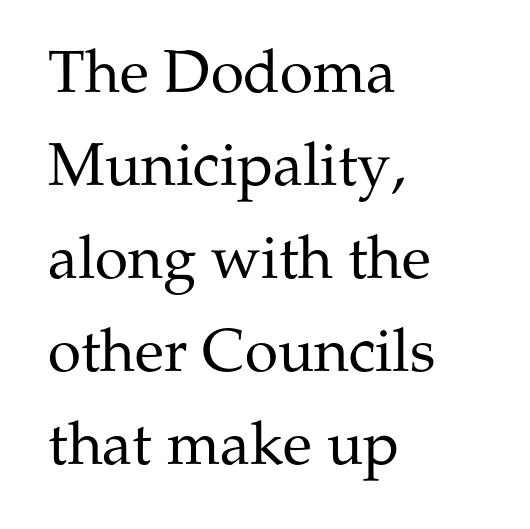
Q: Is the text bold? A: No.
Q: Is the text italic (slanted)? A: No, it is upright.
Q: Is the typeface a serif or a sans-serif typeface? A: Serif.
Q: Is the text underlined? A: No.
Q: How is the paragraph aligned? A: Left-aligned.
Q: Is the spacing between letters normal or unusually wide? A: Normal.
Q: Is the spacing between lines tight, normal or loose? A: Normal.
Q: Width (condensed, normal, or wide)? A: Normal.
Q: Stroke contrast? A: Medium.
Q: x-height? A: Medium.
Q: Monospaced? A: No.
